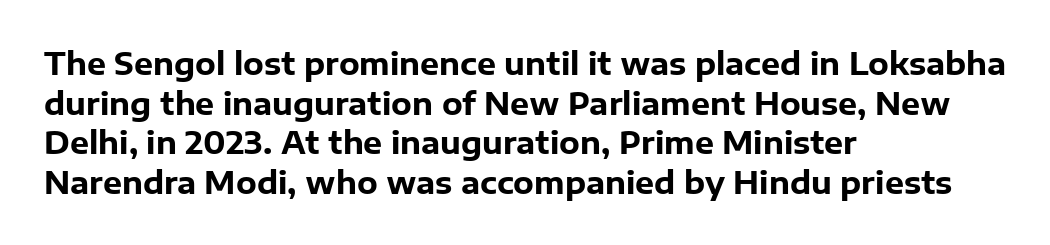
The image shows 30 px heavy sans-serif type, upright; set left-aligned, normal line spacing (1.32x), normal letter spacing, not underlined; low stroke contrast and a medium x-height.
